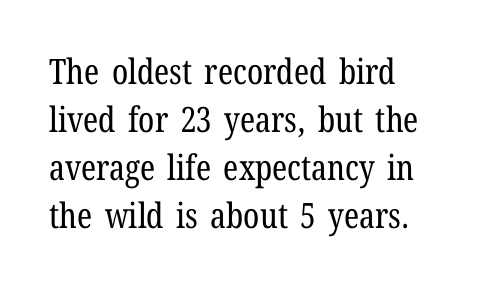
The image shows 35 px regular-weight, condensed serif type, upright; set left-aligned, normal line spacing (1.37x), normal letter spacing, not underlined; low stroke contrast and a medium x-height.
